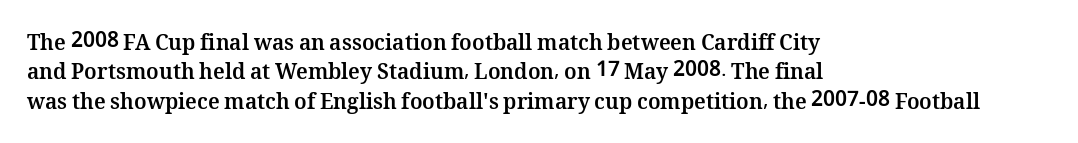
{"italic": "no", "bold": "yes", "underline": "no", "align": "left", "line_spacing": "normal", "line_spacing_ratio": 1.4, "letter_spacing": "normal", "letter_spacing_em": 0.0, "glyph_px": 21}
